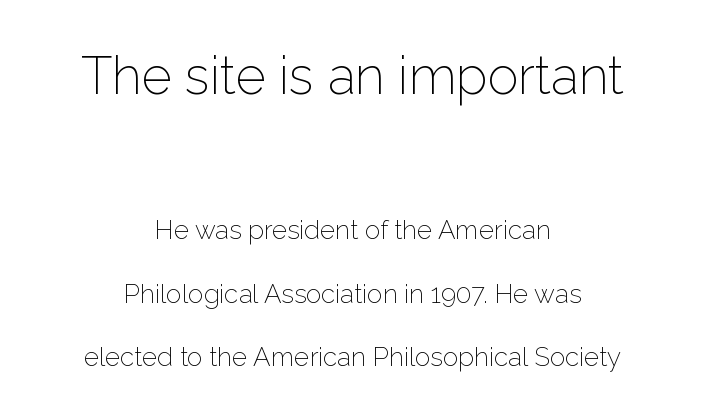
Q: Is the text bold? A: No.
Q: Is the text italic (slanted)? A: No, it is upright.
Q: Is the typeface a serif or a sans-serif typeface? A: Sans-serif.
Q: Is the text underlined? A: No.
Q: How is the paragraph aligned? A: Centered.
Q: Is the spacing between letters normal or unusually wide? A: Normal.
Q: Is the spacing between lines tight, normal or loose? A: Loose.
Q: Which block of text is set in a larger size, the first (top) or the second (bottom)? A: The first (top) one.
Q: Width (condensed, normal, or wide)? A: Normal.
Q: Stroke contrast? A: Low.
Q: x-height? A: Medium.
Q: Monospaced? A: No.
